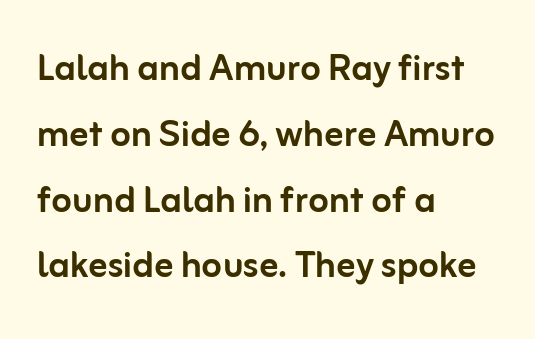
Q: Is the text italic (slanted)? A: No, it is upright.
Q: Is the typeface a serif or a sans-serif typeface? A: Sans-serif.
Q: Is the text underlined? A: No.
Q: How is the paragraph aligned? A: Left-aligned.
Q: Is the spacing between letters normal or unusually wide? A: Normal.
Q: Is the spacing between lines tight, normal or loose? A: Normal.
Q: Width (condensed, normal, or wide)? A: Normal.
Q: Stroke contrast? A: Low.
Q: x-height? A: Medium.
Q: Monospaced? A: No.
